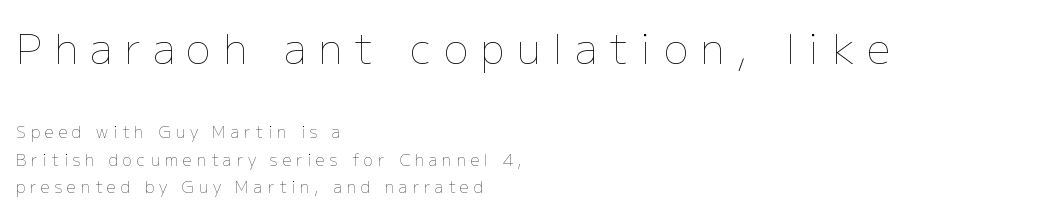
Q: Is the text bold? A: No.
Q: Is the text italic (slanted)? A: No, it is upright.
Q: Is the text underlined? A: No.
Q: How is the paragraph aligned? A: Left-aligned.
Q: Is the spacing between letters normal or unusually wide? A: Unusually wide.
Q: Which block of text is set in a larger size, the first (top) or the second (bottom)? A: The first (top) one.
Q: Width (condensed, normal, or wide)? A: Normal.
Q: Stroke contrast? A: Low.
Q: x-height? A: Medium.
Q: Monospaced? A: No.
